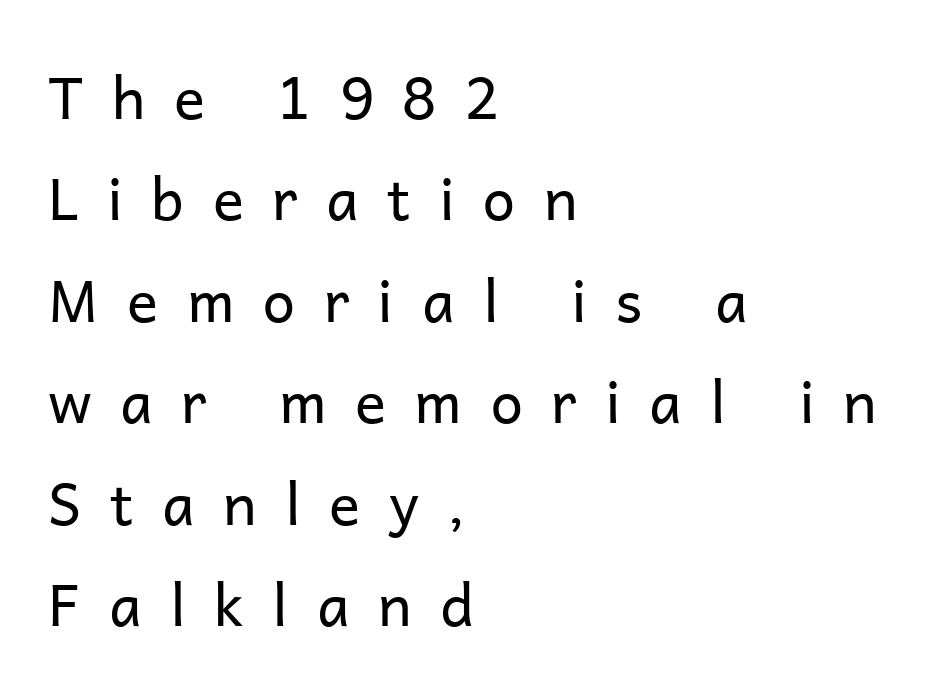
Q: Is the text bold? A: No.
Q: Is the text italic (slanted)? A: No, it is upright.
Q: Is the typeface a serif or a sans-serif typeface? A: Sans-serif.
Q: Is the text underlined? A: No.
Q: How is the paragraph aligned? A: Left-aligned.
Q: Is the spacing between letters normal or unusually wide? A: Unusually wide.
Q: Width (condensed, normal, or wide)? A: Normal.
Q: Stroke contrast? A: Low.
Q: x-height? A: Medium.
Q: Monospaced? A: No.
